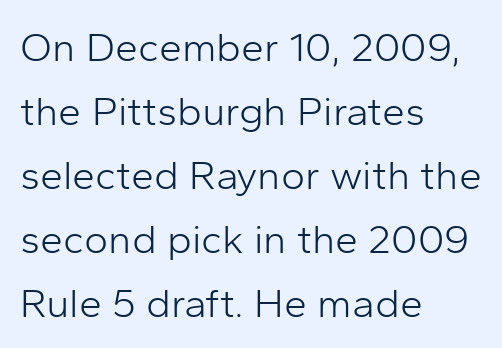
The image shows 41 px light sans-serif type, upright; set left-aligned, normal line spacing (1.56x), normal letter spacing, not underlined; low stroke contrast and a medium x-height.
